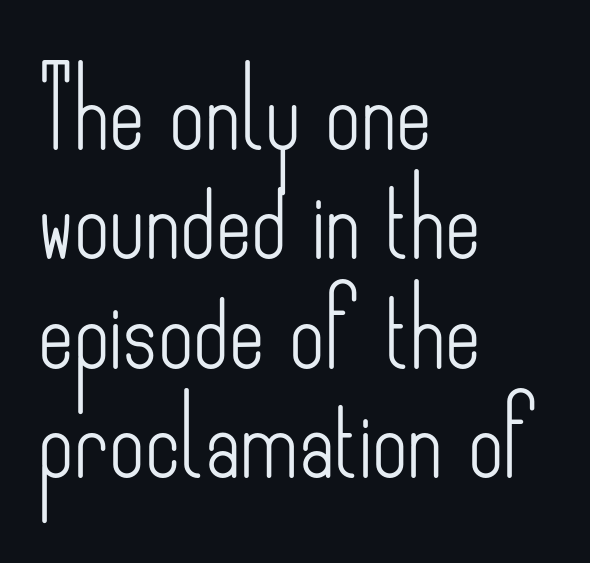
Q: Is the text bold? A: No.
Q: Is the text italic (slanted)? A: No, it is upright.
Q: Is the typeface a serif or a sans-serif typeface? A: Sans-serif.
Q: Is the text underlined? A: No.
Q: How is the paragraph aligned? A: Left-aligned.
Q: Is the spacing between letters normal or unusually wide? A: Normal.
Q: Is the spacing between lines tight, normal or loose? A: Normal.
Q: Width (condensed, normal, or wide)? A: Condensed.
Q: Stroke contrast? A: Low.
Q: x-height? A: Small.
Q: Monospaced? A: No.
